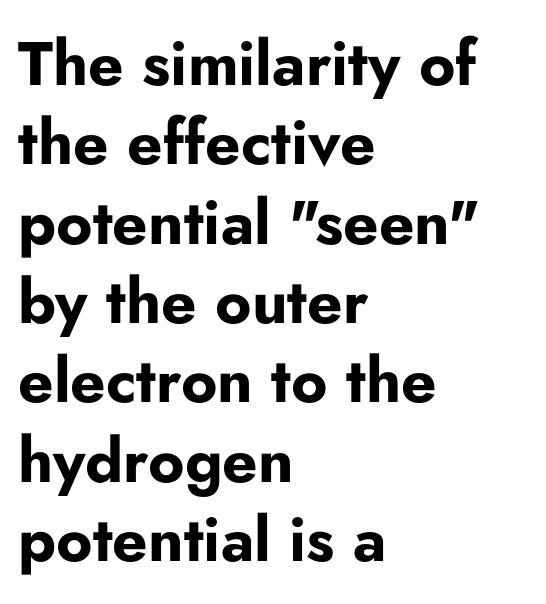
Q: Is the text bold? A: Yes.
Q: Is the text italic (slanted)? A: No, it is upright.
Q: Is the typeface a serif or a sans-serif typeface? A: Sans-serif.
Q: Is the text underlined? A: No.
Q: How is the paragraph aligned? A: Left-aligned.
Q: Is the spacing between letters normal or unusually wide? A: Normal.
Q: Is the spacing between lines tight, normal or loose? A: Normal.
Q: Width (condensed, normal, or wide)? A: Normal.
Q: Stroke contrast? A: Low.
Q: x-height? A: Small.
Q: Monospaced? A: No.
